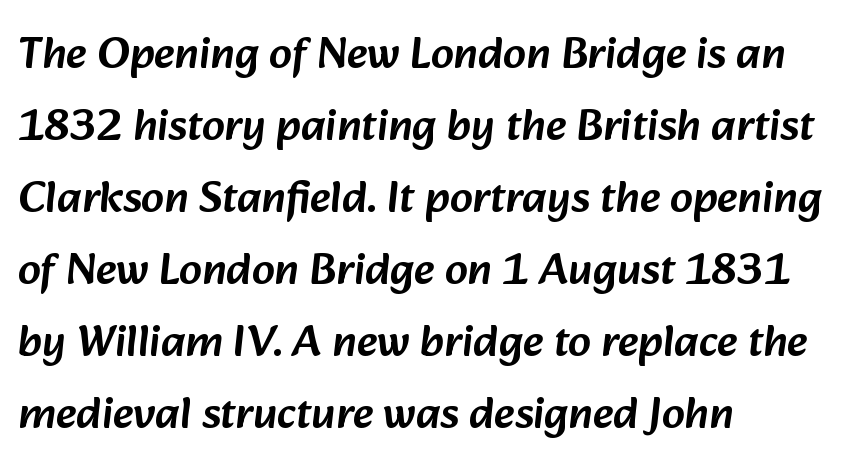
Q: Is the typeface a serif or a sans-serif typeface? A: Sans-serif.
Q: Is the text underlined? A: No.
Q: How is the paragraph aligned? A: Left-aligned.
Q: Is the spacing between letters normal or unusually wide? A: Normal.
Q: Is the spacing between lines tight, normal or loose? A: Normal.
Q: Width (condensed, normal, or wide)? A: Normal.
Q: Stroke contrast? A: Low.
Q: x-height? A: Medium.
Q: Monospaced? A: No.
